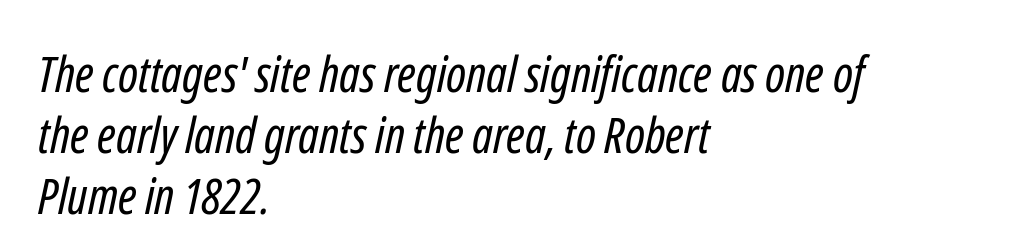
{"serif": "no", "bold": "no", "weight": "regular", "width": "condensed", "stroke_contrast": "low", "x_height": "medium", "monospaced": "no", "underline": "no", "align": "left", "line_spacing_ratio": 1.22, "letter_spacing": "normal", "letter_spacing_em": 0.0, "glyph_px": 50}
